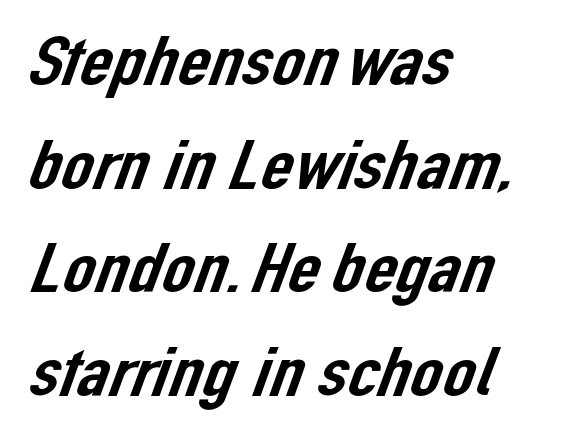
Q: Is the typeface a serif or a sans-serif typeface? A: Sans-serif.
Q: Is the text underlined? A: No.
Q: How is the paragraph aligned? A: Left-aligned.
Q: Is the spacing between letters normal or unusually wide? A: Normal.
Q: Is the spacing between lines tight, normal or loose? A: Normal.
Q: Width (condensed, normal, or wide)? A: Normal.
Q: Stroke contrast? A: Low.
Q: x-height? A: Medium.
Q: Monospaced? A: No.
